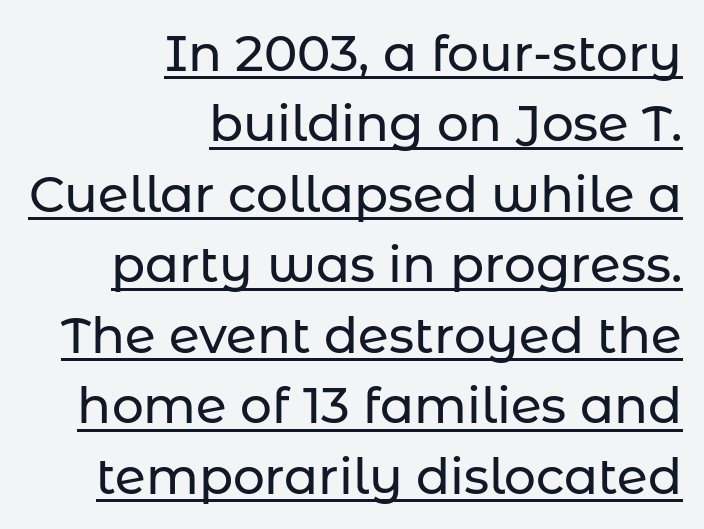
The image shows 50 px sans-serif type, upright; set right-aligned, normal line spacing (1.41x), normal letter spacing, underlined; low stroke contrast and a medium x-height.
